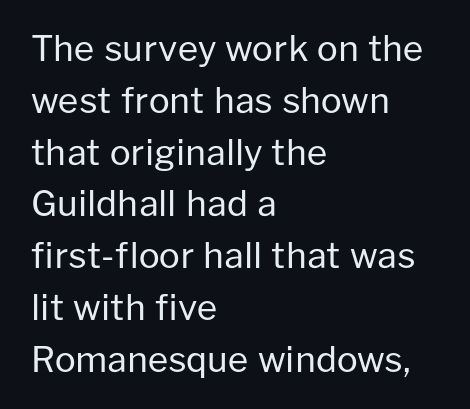
The image shows 35 px regular-weight sans-serif type, upright; set left-aligned, normal line spacing (1.48x), normal letter spacing, not underlined; low stroke contrast and a medium x-height.
